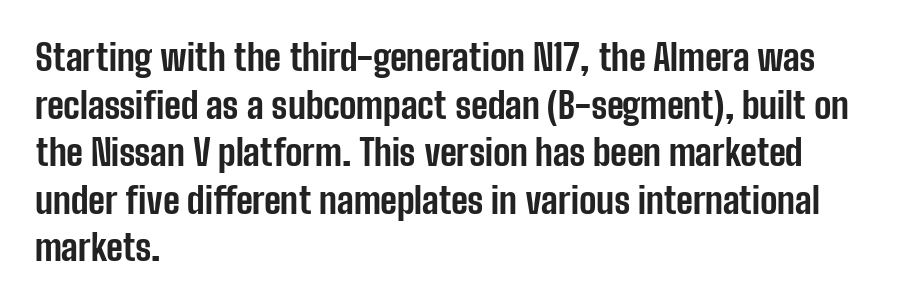
You could not count columns in this text — the font is proportionally spaced. Summary of vertical rhythm: regular, with standard interline spacing. This rendering employs a face without finishing strokes, i.e., a sans-serif. Anything drawn beneath the words? Only blank space.
